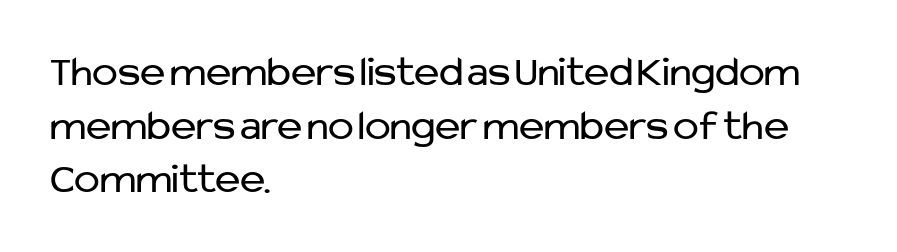
The image shows 43 px regular-weight sans-serif type, upright; set left-aligned, normal line spacing (1.25x), normal letter spacing, not underlined; low stroke contrast and a medium x-height.
